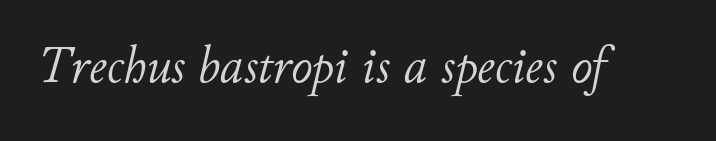
Q: Is the text bold? A: No.
Q: Is the text italic (slanted)? A: Yes, it leans right by about 11 degrees.
Q: Is the text underlined? A: No.
Q: Is the spacing between letters normal or unusually wide? A: Normal.
Q: Width (condensed, normal, or wide)? A: Normal.
Q: Stroke contrast? A: Low.
Q: x-height? A: Small.
Q: Monospaced? A: No.
